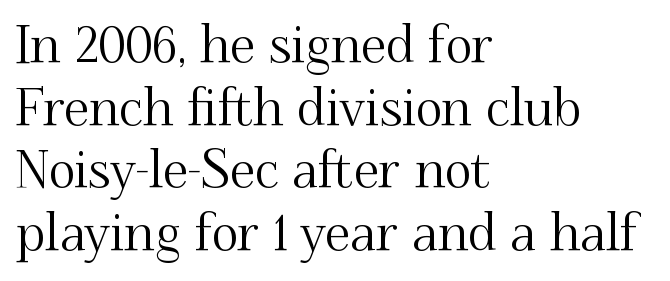
Q: Is the text italic (slanted)? A: No, it is upright.
Q: Is the typeface a serif or a sans-serif typeface? A: Serif.
Q: Is the text underlined? A: No.
Q: How is the paragraph aligned? A: Left-aligned.
Q: Is the spacing between letters normal or unusually wide? A: Normal.
Q: Width (condensed, normal, or wide)? A: Normal.
Q: Stroke contrast? A: Medium.
Q: x-height? A: Small.
Q: Monospaced? A: No.
